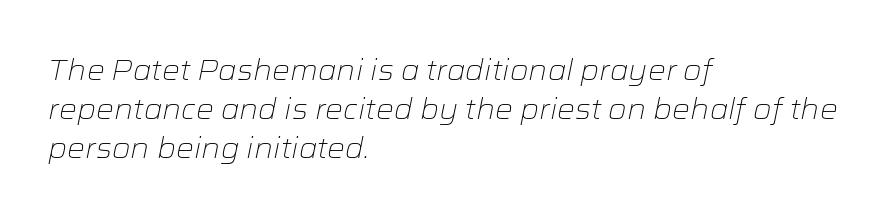
{"italic": "yes", "lean": "right", "slant_degrees": 12, "bold": "no", "weight": "light", "width": "wide", "stroke_contrast": "low", "x_height": "medium", "monospaced": "no", "underline": "no", "align": "left", "line_spacing": "normal", "line_spacing_ratio": 1.4, "letter_spacing": "normal", "letter_spacing_em": 0.0, "glyph_px": 28}
